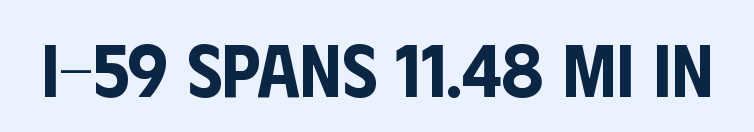
Q: Is the text italic (slanted)? A: No, it is upright.
Q: Is the typeface a serif or a sans-serif typeface? A: Sans-serif.
Q: Is the text underlined? A: No.
Q: Is the spacing between letters normal or unusually wide? A: Normal.
Q: Width (condensed, normal, or wide)? A: Condensed.
Q: Stroke contrast? A: Low.
Q: x-height? A: Large.
Q: Monospaced? A: No.
